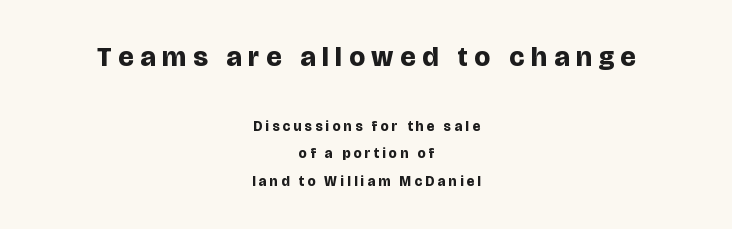
The image shows 28 px bold sans-serif type, upright; set centered, loose line spacing (1.97x), unusually wide letter spacing (+0.24 em), not underlined; the first (top) block is 2.0x larger; low stroke contrast and a large x-height.
